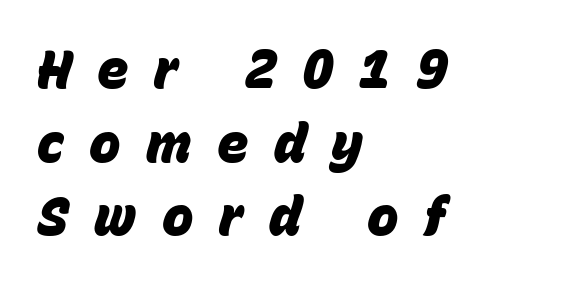
{"italic": "yes", "lean": "right", "slant_degrees": 15, "bold": "yes", "weight": "heavy", "width": "normal", "stroke_contrast": "low", "x_height": "large", "monospaced": "no", "underline": "no", "align": "left", "line_spacing": "normal", "line_spacing_ratio": 1.39, "letter_spacing": "wide", "letter_spacing_em": 0.48, "glyph_px": 53}
